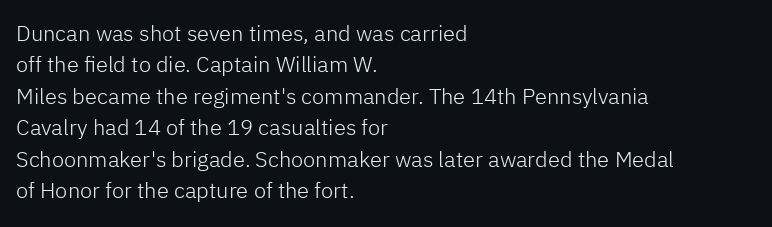
{"italic": "no", "bold": "no", "underline": "no", "align": "left", "line_spacing": "normal", "line_spacing_ratio": 1.43, "letter_spacing": "normal", "letter_spacing_em": 0.0, "glyph_px": 22}
